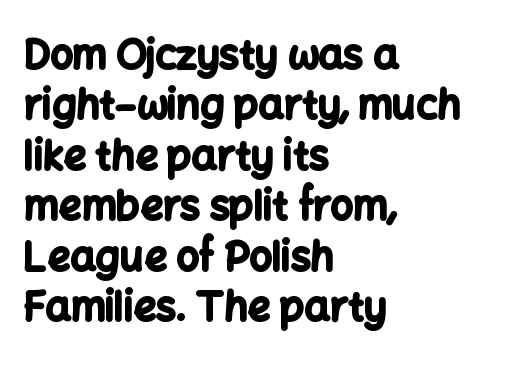
Stroke thickness is high; the sample reads as a true bold. The face used here is proportionally spaced, like ordinary book or web type. How would I describe the line gaps? Plain and ordinary. Notice how the stems are strictly vertical — no italics here. Typeset ragged right — the left edge is the straight one.
